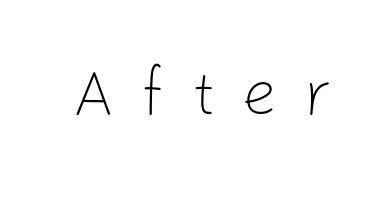
A typesetter would call this proportional, since set widths differ per character. The letterforms sit at book weight or below. Does extra space separate the letters? Yes, quite a lot of it. This sample uses an upright cut, with every glyph sitting square on the baseline.
